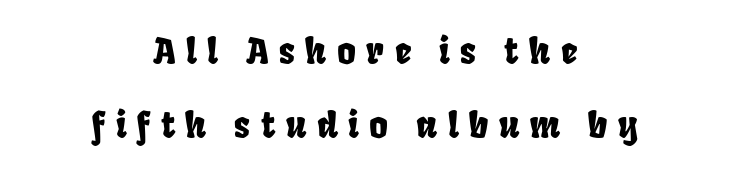
Q: Is the typeface a serif or a sans-serif typeface? A: Sans-serif.
Q: Is the text underlined? A: No.
Q: How is the paragraph aligned? A: Centered.
Q: Is the spacing between letters normal or unusually wide? A: Unusually wide.
Q: Is the spacing between lines tight, normal or loose? A: Loose.
Q: Width (condensed, normal, or wide)? A: Condensed.
Q: Stroke contrast? A: Low.
Q: x-height? A: Large.
Q: Monospaced? A: No.
